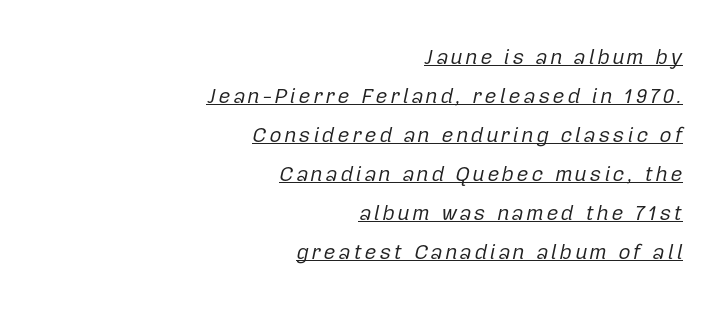
What decoration does the sample have? An underline. Where is the straight margin? On the right. Italic? Definitely — the glyphs are oblique. The typesetting does not lean heavy: it is not bold.
